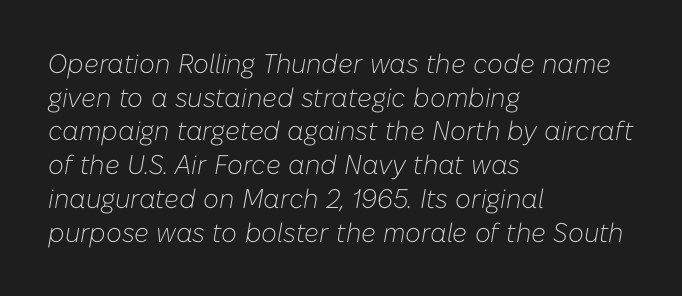
{"italic": "yes", "lean": "right", "slant_degrees": 10, "bold": "no", "underline": "no", "align": "left", "line_spacing": "normal", "line_spacing_ratio": 1.25, "letter_spacing": "normal", "letter_spacing_em": 0.0, "glyph_px": 27}
